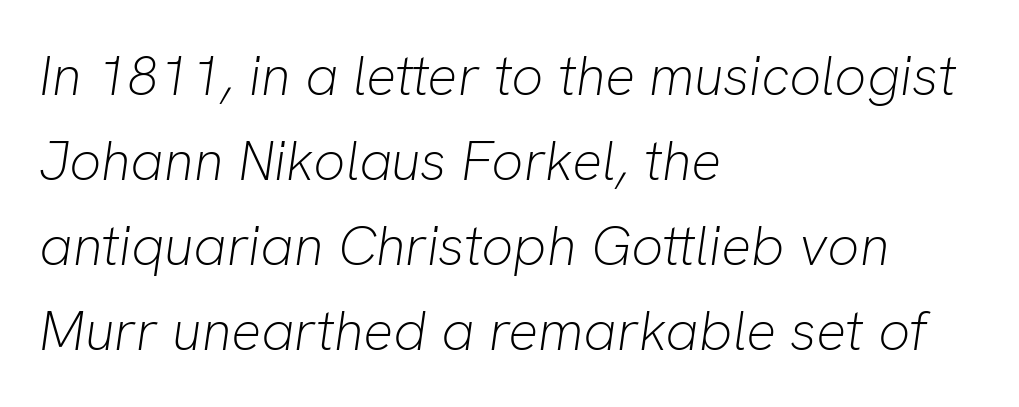
The image shows 56 px light type, italic (leaning right); set left-aligned, normal line spacing (1.52x), normal letter spacing, not underlined; low stroke contrast and a medium x-height.
